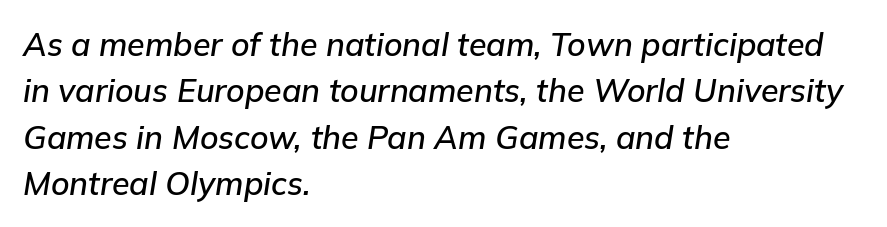
The image shows 32 px text type, italic (leaning right); set left-aligned, normal line spacing (1.45x), normal letter spacing, not underlined; low stroke contrast and a medium x-height.
